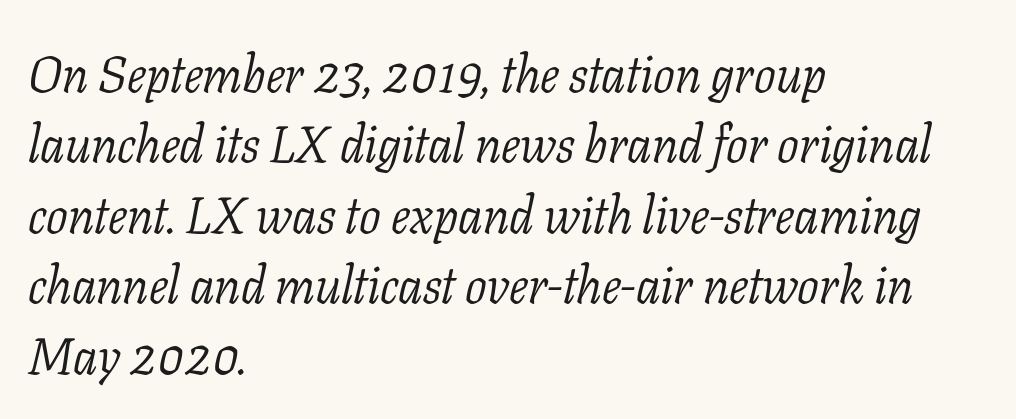
The image shows 51 px light serif type, italic (leaning right); set left-aligned, normal line spacing (1.38x), normal letter spacing, not underlined; low stroke contrast and a medium x-height.
